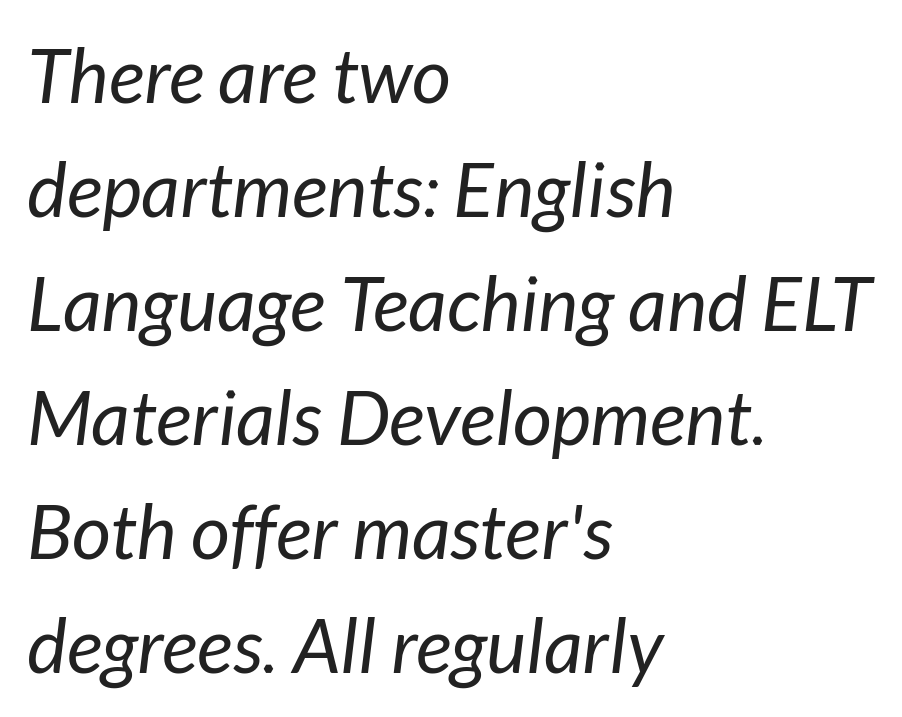
Q: Is the text bold? A: No.
Q: Is the text italic (slanted)? A: Yes, it leans right by about 7 degrees.
Q: Is the text underlined? A: No.
Q: How is the paragraph aligned? A: Left-aligned.
Q: Is the spacing between letters normal or unusually wide? A: Normal.
Q: Is the spacing between lines tight, normal or loose? A: Normal.
Q: Width (condensed, normal, or wide)? A: Normal.
Q: Stroke contrast? A: Low.
Q: x-height? A: Medium.
Q: Monospaced? A: No.
